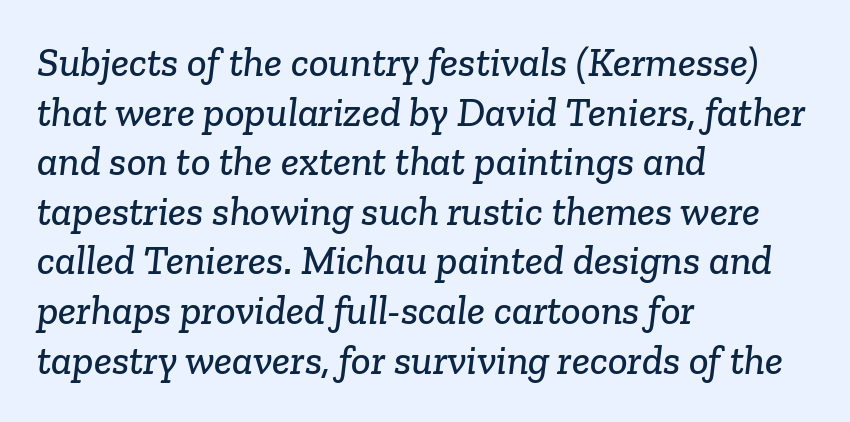
Q: Is the typeface a serif or a sans-serif typeface? A: Serif.
Q: Is the text underlined? A: No.
Q: How is the paragraph aligned? A: Left-aligned.
Q: Is the spacing between letters normal or unusually wide? A: Normal.
Q: Width (condensed, normal, or wide)? A: Normal.
Q: Stroke contrast? A: Low.
Q: x-height? A: Medium.
Q: Monospaced? A: No.
